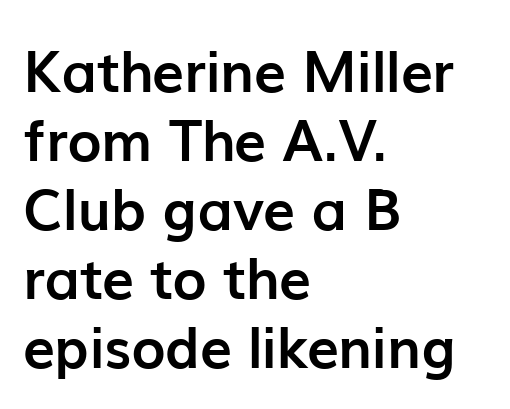
The image shows 57 px semibold sans-serif type, upright; set left-aligned, line spacing 1.21x, normal letter spacing, not underlined; low stroke contrast and a medium x-height.
